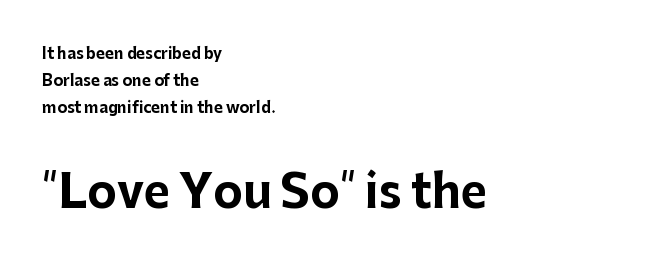
Looks like regular typesetting: each glyph gets only the width it needs. Look at the tracking — it's just the regular setting, nothing added. The paragraph has a hard left edge and a soft right edge. Any mark beneath the type? The region is blank.
